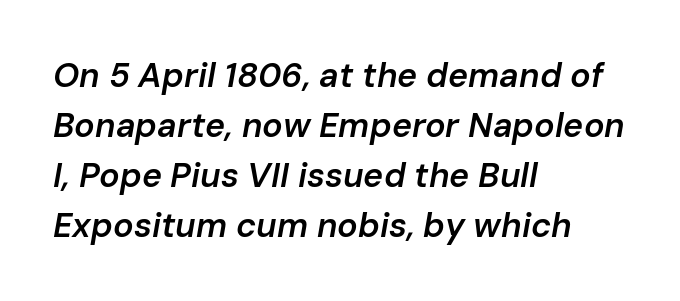
Characters are canted at an angle relative to the baseline's perpendicular. Descenders are the only things crossing below the line. These lines are rendered in a variable-pitch font. Set as a demibold, roughly 600 on the weight scale.
